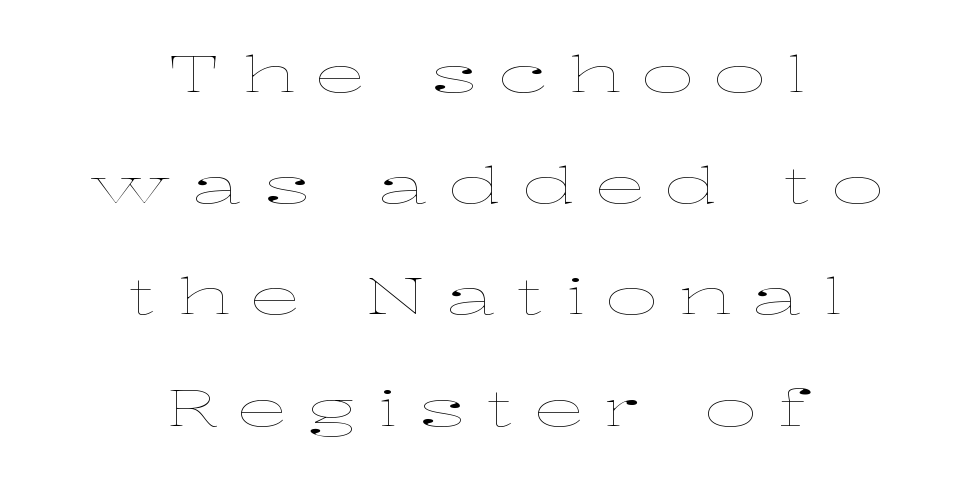
The image shows 51 px thin, wide type, upright; set centered, loose line spacing (2.18x), unusually wide letter spacing (+0.4 em), not underlined; low stroke contrast and a medium x-height.
